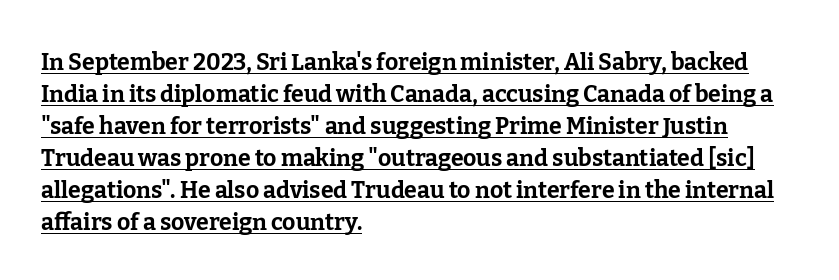
The image shows 23 px bold type, upright; set left-aligned, normal line spacing (1.39x), normal letter spacing, underlined.
